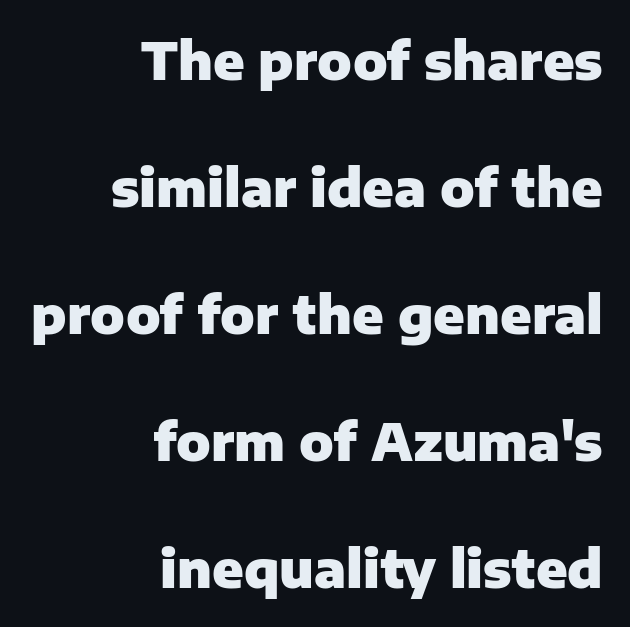
The vertical gap from one line to the next is large. These lines keep a tight, regular rhythm from letter to letter. You'd pick this weight for a headline — it's a proper bold. These lines are set flush right with a ragged left edge. The font's upright variant was chosen for this text.
